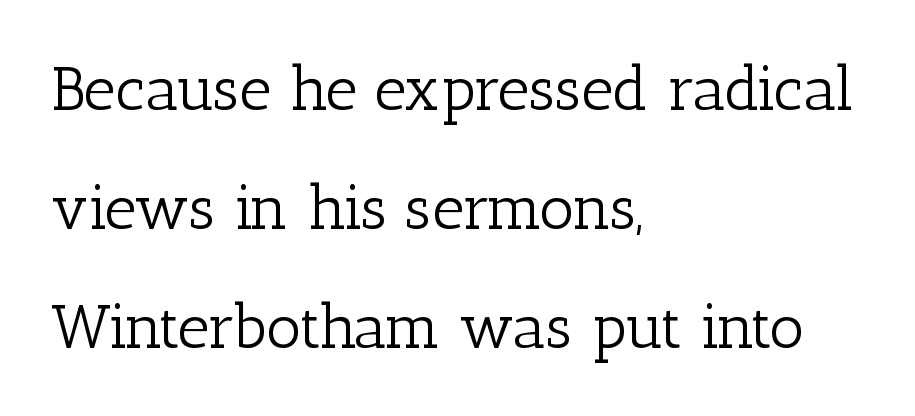
Where is the straight margin? On the left. The typesetting does not lean heavy: it is not bold. A typesetter would label this face a serif. Check the space under the baseline: it is left empty.
